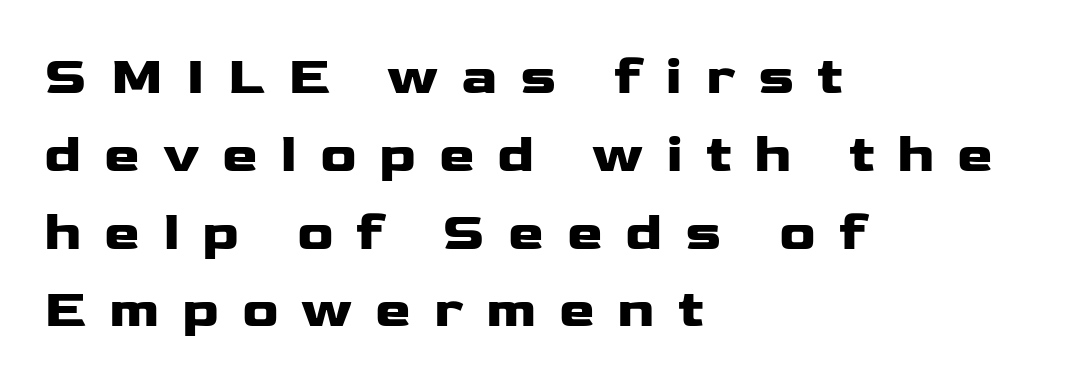
The image shows 54 px heavy, wide sans-serif type, upright; set left-aligned, normal line spacing (1.44x), unusually wide letter spacing (+0.42 em), not underlined; low stroke contrast and a medium x-height.
